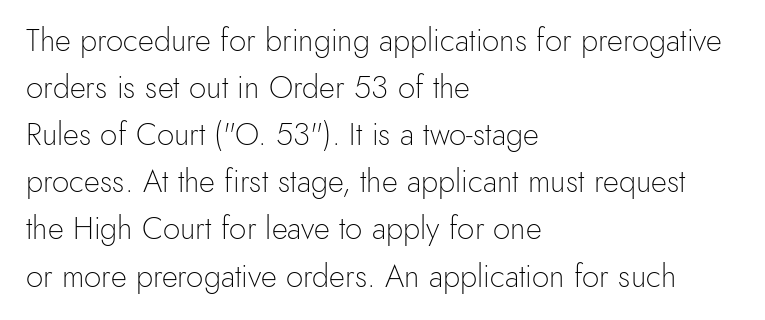
{"serif": "no", "italic": "no", "bold": "no", "weight": "light", "width": "normal", "x_height": "small", "monospaced": "no", "underline": "no", "align": "left", "line_spacing": "normal", "line_spacing_ratio": 1.52, "letter_spacing": "normal", "letter_spacing_em": 0.0, "glyph_px": 31}
